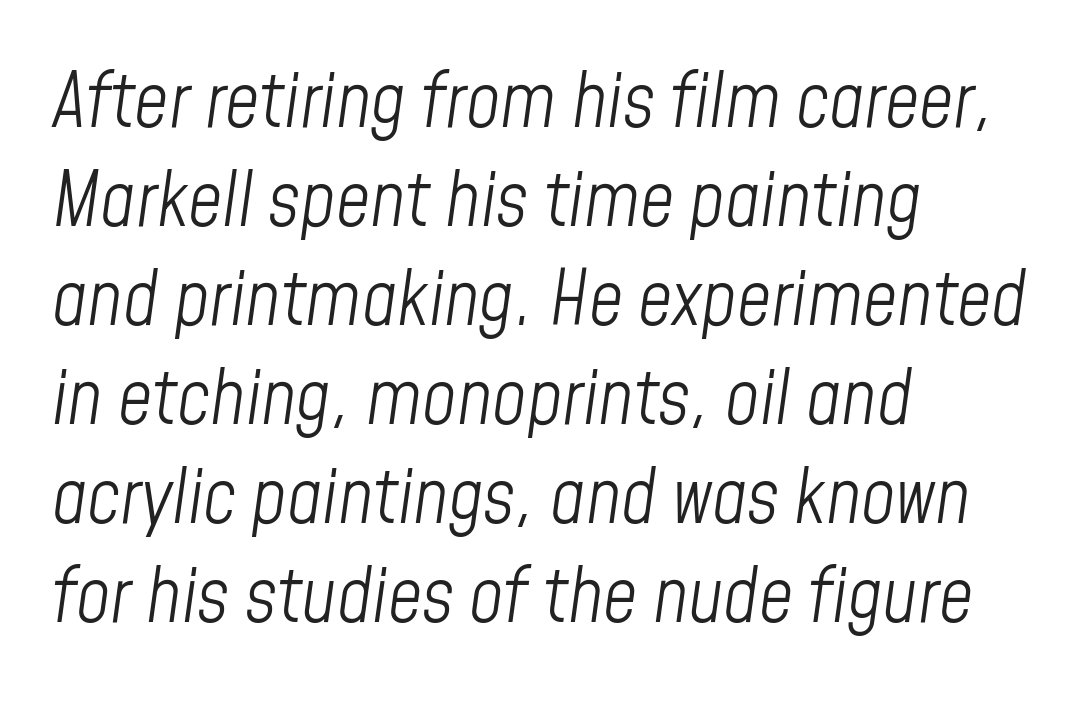
Each word holds together tightly as a unit, with standard inter-letter gaps. Horizontally, the lines are justified to the leading edge only. The typography opts for an oblique posture over an upright one. Descenders hang freely into open space. Here the designer chose a conventional face with non-uniform glyph widths. Regular leading.
